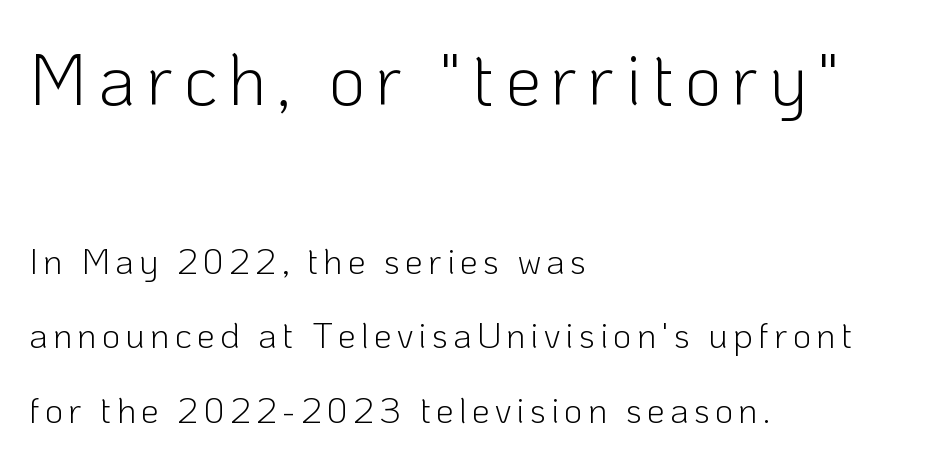
Descenders are the only things crossing below the line. The typesetting does not lean heavy: it is not bold. Loosely led — the rows are spread out. The letters stand upright; this is a roman face. Each letter keeps its own natural width here, so spacing adapts to shape. This layout puts the oversized block above and the modest block below.
